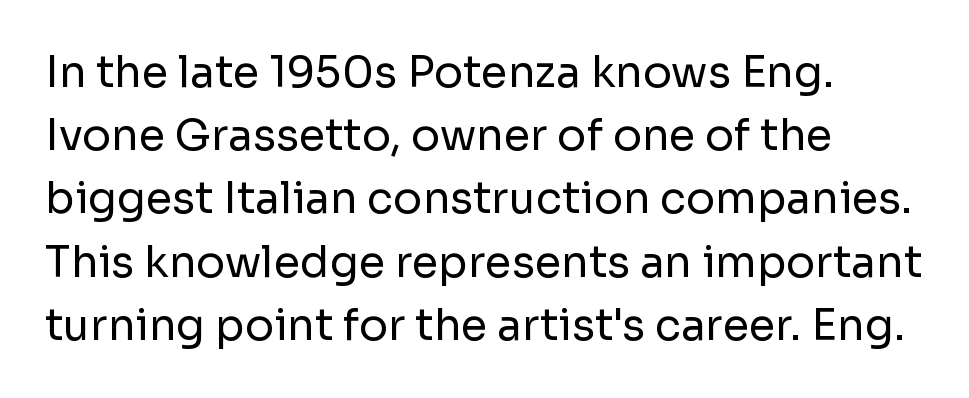
{"serif": "no", "italic": "no", "bold": "no", "weight": "regular", "width": "normal", "stroke_contrast": "low", "x_height": "medium", "monospaced": "no", "underline": "no", "align": "left", "line_spacing": "normal", "line_spacing_ratio": 1.47, "letter_spacing": "normal", "letter_spacing_em": 0.0, "glyph_px": 43}
